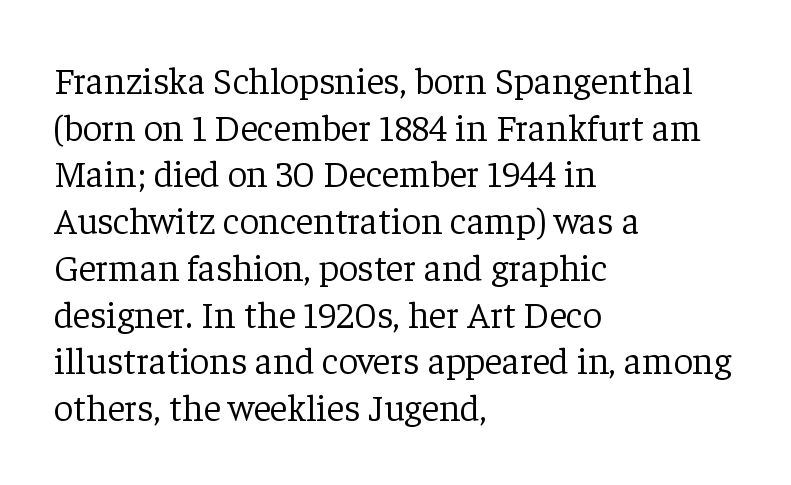
{"serif": "yes", "italic": "no", "bold": "no", "weight": "light", "width": "normal", "stroke_contrast": "low", "x_height": "medium", "monospaced": "no", "underline": "no", "align": "left", "line_spacing_ratio": 1.23, "letter_spacing": "normal", "letter_spacing_em": 0.0, "glyph_px": 38}
